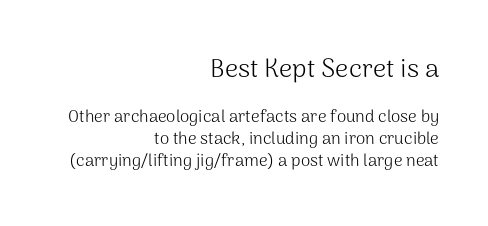
{"italic": "no", "bold": "no", "underline": "no", "align": "right", "line_spacing": "normal", "line_spacing_ratio": 1.29, "letter_spacing": "normal", "letter_spacing_em": 0.0, "larger_block": "first", "size_ratio": 1.53, "glyph_px": 26}
